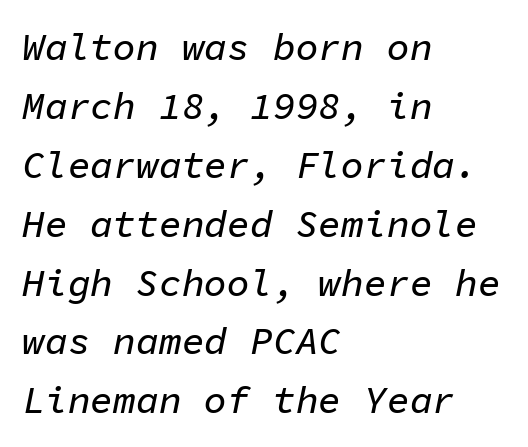
{"italic": "yes", "lean": "right", "slant_degrees": 11, "width": "normal", "stroke_contrast": "low", "x_height": "medium", "monospaced": "yes", "underline": "no", "align": "left", "line_spacing": "normal", "line_spacing_ratio": 1.55, "letter_spacing": "normal", "letter_spacing_em": 0.0, "glyph_px": 38}
